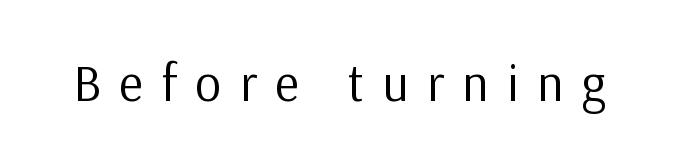
Q: Is the text bold? A: No.
Q: Is the text italic (slanted)? A: No, it is upright.
Q: Is the typeface a serif or a sans-serif typeface? A: Sans-serif.
Q: Is the text underlined? A: No.
Q: Is the spacing between letters normal or unusually wide? A: Unusually wide.
Q: Width (condensed, normal, or wide)? A: Normal.
Q: Stroke contrast? A: Low.
Q: x-height? A: Medium.
Q: Monospaced? A: No.
